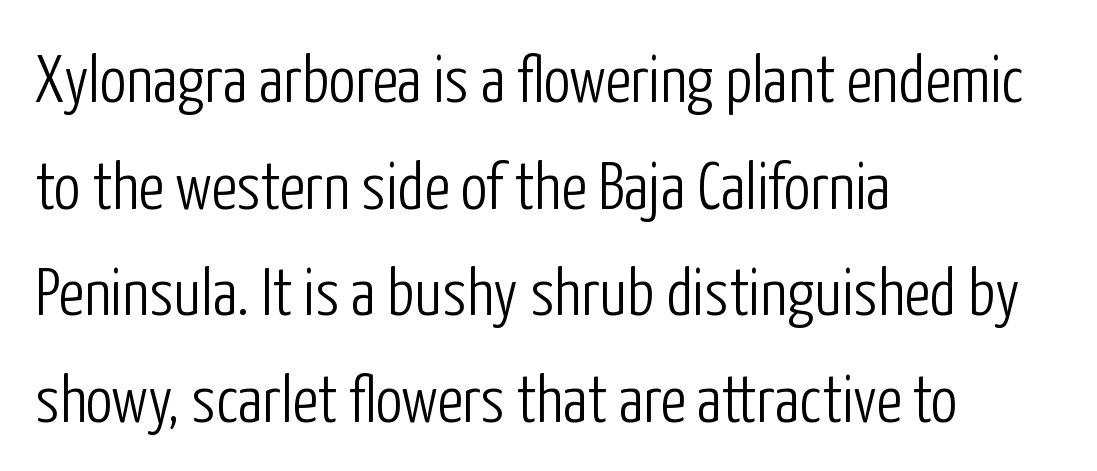
The letterforms sit shoulder to shoulder at normal distance. The specimen omits any rule beneath the text block's lines. Is this a sans? Yes — the strokes have no serifs. The block of text has a typical density, with ordinary space between rows. Stem width sits at or under what a default text font uses. Each letter keeps its own natural width here, so spacing adapts to shape.
